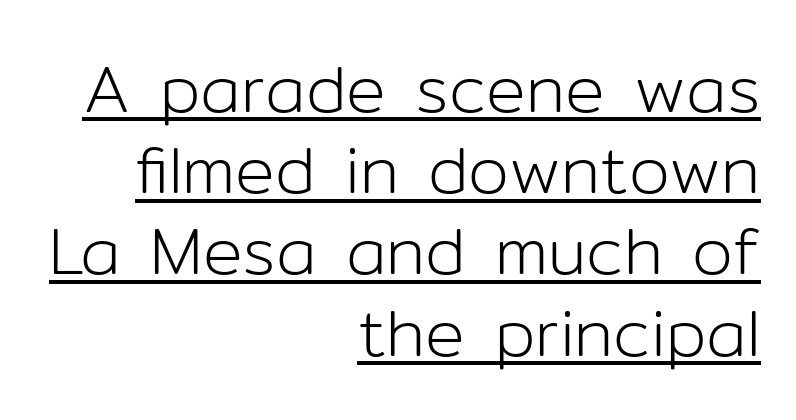
Q: Is the text bold? A: No.
Q: Is the text italic (slanted)? A: No, it is upright.
Q: Is the typeface a serif or a sans-serif typeface? A: Sans-serif.
Q: Is the text underlined? A: Yes.
Q: How is the paragraph aligned? A: Right-aligned.
Q: Is the spacing between letters normal or unusually wide? A: Normal.
Q: Width (condensed, normal, or wide)? A: Normal.
Q: Stroke contrast? A: Low.
Q: x-height? A: Medium.
Q: Monospaced? A: No.
